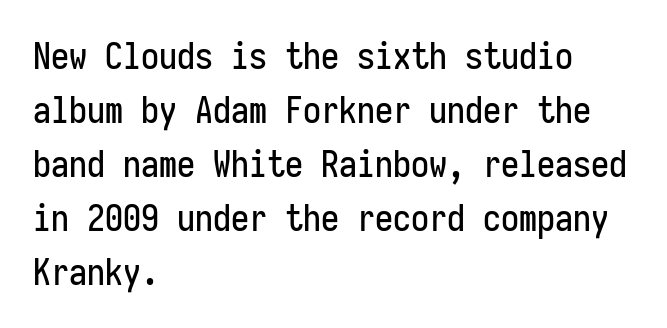
The image shows 36 px condensed sans-serif type, upright, monospaced; set left-aligned, normal line spacing (1.5x), normal letter spacing, not underlined; low stroke contrast and a medium x-height.
